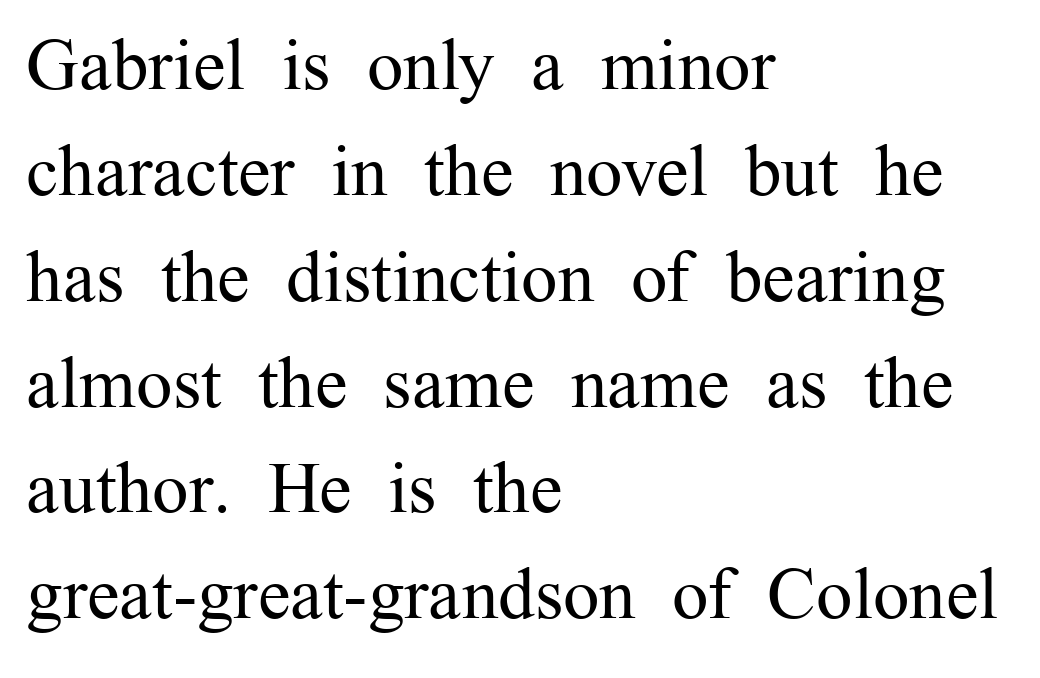
The image shows 73 px regular-weight serif type, upright; set left-aligned, normal line spacing (1.45x), normal letter spacing, not underlined; medium stroke contrast and a medium x-height.
